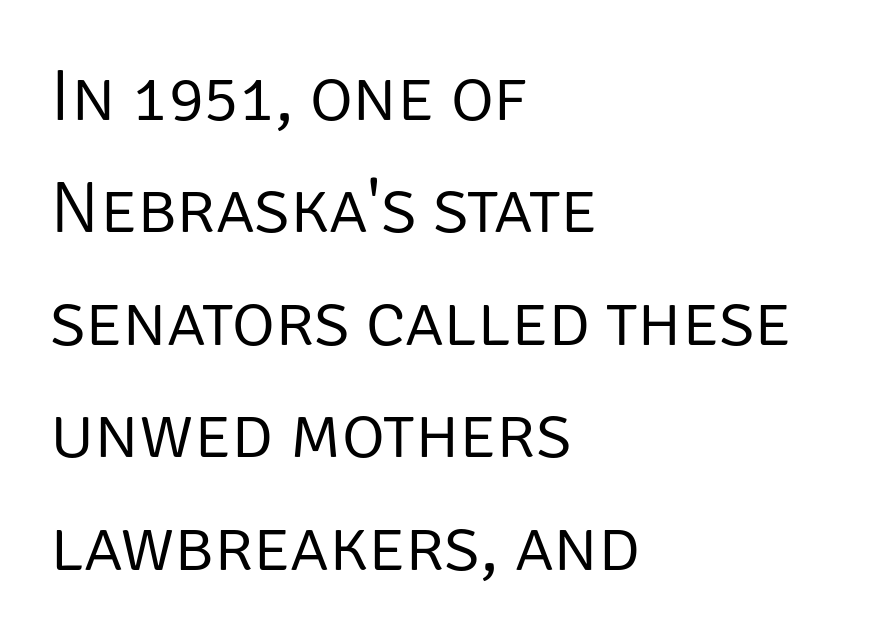
In terms of posture, this sample is upright. A clean baseline with only descenders dipping below it. The letters sit at their default tracking, neither squeezed nor spread. The font family rendered here belongs to the sans-serif group. In terms of leading, this rendering sits right in the middle. The ragged edge is on the right, which tells us the setting is flush left.
